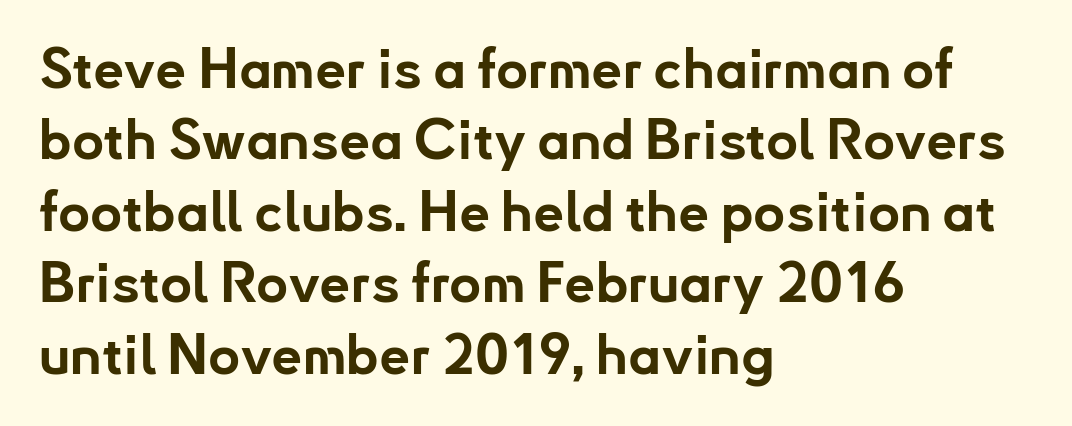
In CSS terms this would be text-align: left. The passage shown is typed in a proportional face where columns would drift. This is roman type, the default non-slanted kind. The space directly below the letters is spotless. Each letter's strokes conclude bluntly, with no projecting serifs.
